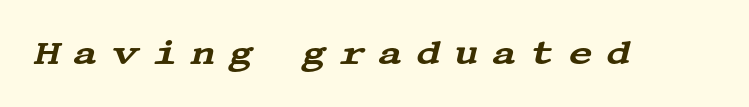
Q: Is the text italic (slanted)? A: Yes, it leans right by about 13 degrees.
Q: Is the typeface a serif or a sans-serif typeface? A: Serif.
Q: Is the text underlined? A: No.
Q: Is the spacing between letters normal or unusually wide? A: Unusually wide.
Q: Width (condensed, normal, or wide)? A: Wide.
Q: Stroke contrast? A: Medium.
Q: x-height? A: Large.
